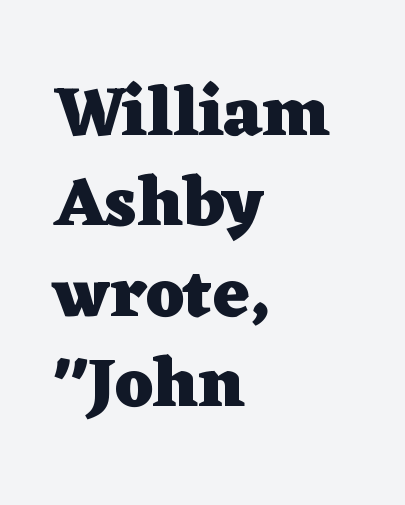
The letters carry serifs — small finishing strokes at the ends of their stems. Is the letter spacing exaggerated? No — it looks like the ordinary default. What weight is shown? A full bold with thick strokes. Words float on clear page, feet unadorned.
